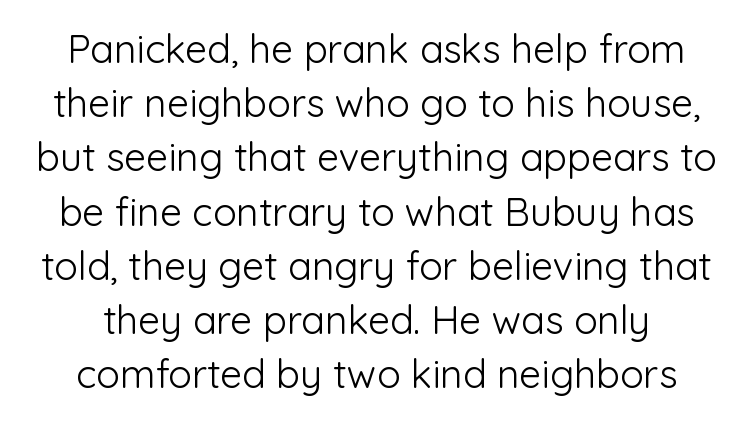
Q: Is the text bold? A: No.
Q: Is the text italic (slanted)? A: No, it is upright.
Q: Is the typeface a serif or a sans-serif typeface? A: Sans-serif.
Q: Is the text underlined? A: No.
Q: Is the spacing between letters normal or unusually wide? A: Normal.
Q: Is the spacing between lines tight, normal or loose? A: Normal.
Q: Width (condensed, normal, or wide)? A: Normal.
Q: Stroke contrast? A: Low.
Q: x-height? A: Medium.
Q: Monospaced? A: No.
